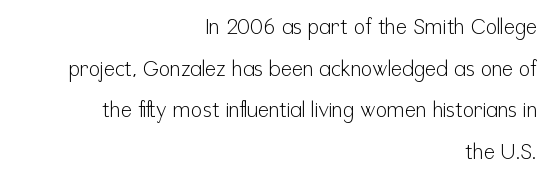
{"italic": "no", "bold": "no", "underline": "no", "align": "right", "line_spacing": "loose", "line_spacing_ratio": 1.98, "letter_spacing": "normal", "letter_spacing_em": 0.0, "glyph_px": 21}
